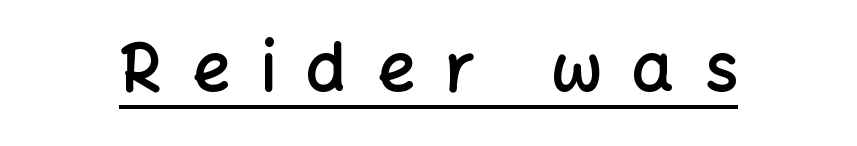
Bold? Not quite — semibold, heavier than regular but stopping short. A typographer would call this underscored text. Here the designer chose a conventional face with non-uniform glyph widths. A typesetter would call this heavily tracked-out type. Rendered with straight, roman letterforms. Letterform terminals end flat and unadorned throughout the passage.
